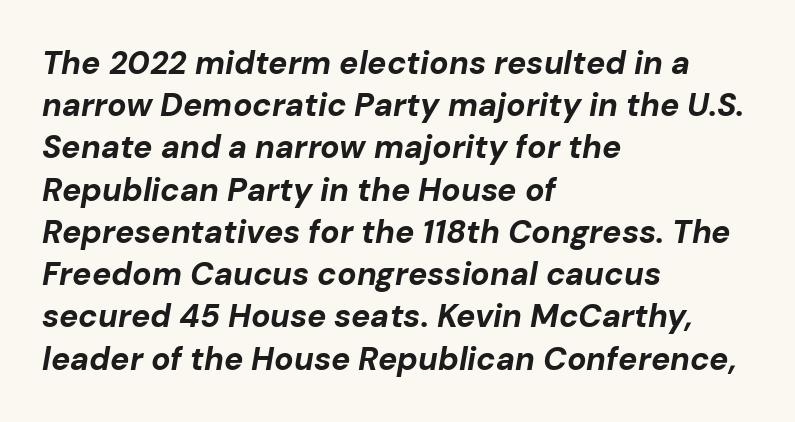
The image shows 32 px bold type, italic (leaning right); set left-aligned, normal line spacing (1.32x), normal letter spacing, not underlined; low stroke contrast and a medium x-height.
